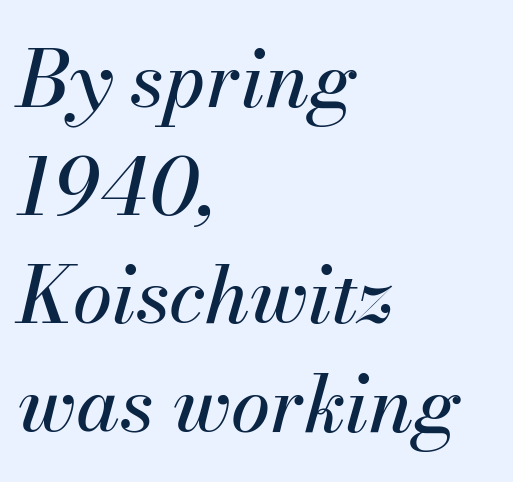
The image shows 79 px text type, italic (leaning right); set left-aligned, normal line spacing (1.37x), normal letter spacing, not underlined; medium stroke contrast and a small x-height.
